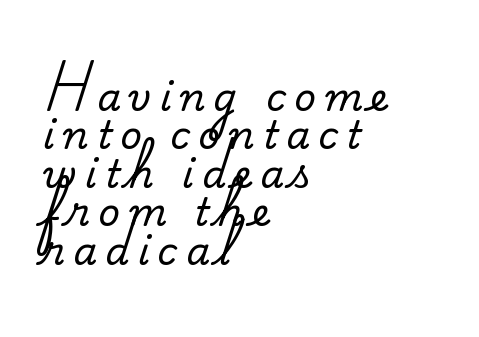
Underline: absent. These lines are composed in type with serifs. Spacing between characters has been opened up far beyond the box default. The rendering uses natural spacing where letterforms have individual widths. Does the leading feel generous? Not at all — it's pinched.
